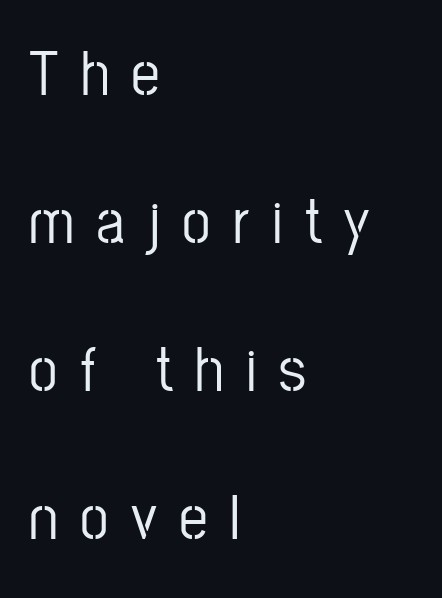
Q: Is the text italic (slanted)? A: No, it is upright.
Q: Is the typeface a serif or a sans-serif typeface? A: Sans-serif.
Q: Is the text underlined? A: No.
Q: How is the paragraph aligned? A: Left-aligned.
Q: Is the spacing between letters normal or unusually wide? A: Unusually wide.
Q: Is the spacing between lines tight, normal or loose? A: Loose.
Q: Width (condensed, normal, or wide)? A: Condensed.
Q: Stroke contrast? A: Low.
Q: x-height? A: Medium.
Q: Monospaced? A: No.
